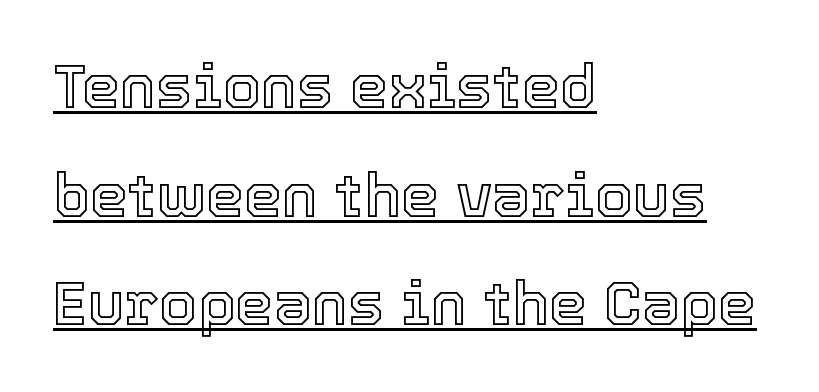
Q: Is the text italic (slanted)? A: No, it is upright.
Q: Is the text underlined? A: Yes.
Q: How is the paragraph aligned? A: Left-aligned.
Q: Is the spacing between letters normal or unusually wide? A: Normal.
Q: Width (condensed, normal, or wide)? A: Normal.
Q: x-height? A: Medium.
Q: Monospaced? A: No.
